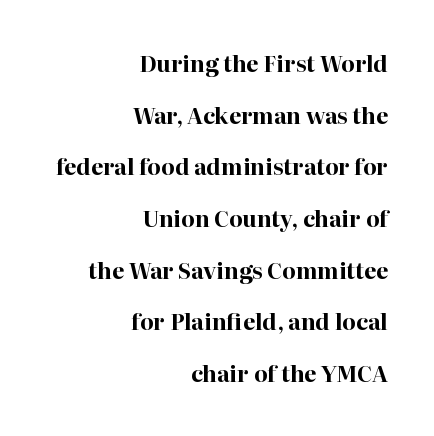
{"italic": "no", "bold": "yes", "underline": "no", "align": "right", "line_spacing": "loose", "line_spacing_ratio": 2.35, "letter_spacing": "normal", "letter_spacing_em": 0.0, "glyph_px": 22}
